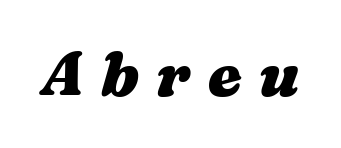
Compared with an ordinary text face, these strokes are far heavier — a full bold. Clear beneath every line of the passage. This sample has the flowing, uneven cadence of proportional lettering. Tall strokes in this sample are angled rather than plumb.
